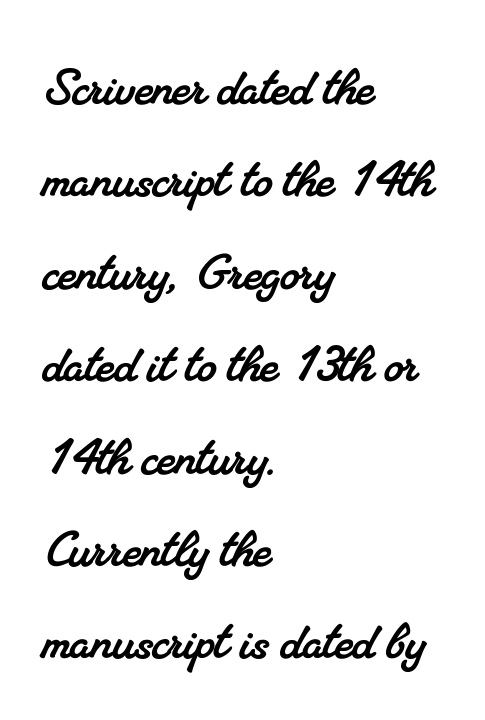
{"serif": "yes", "width": "normal", "stroke_contrast": "medium", "x_height": "small", "monospaced": "no", "underline": "no", "align": "left", "line_spacing": "normal", "line_spacing_ratio": 1.49, "letter_spacing": "normal", "letter_spacing_em": 0.0, "glyph_px": 62}
